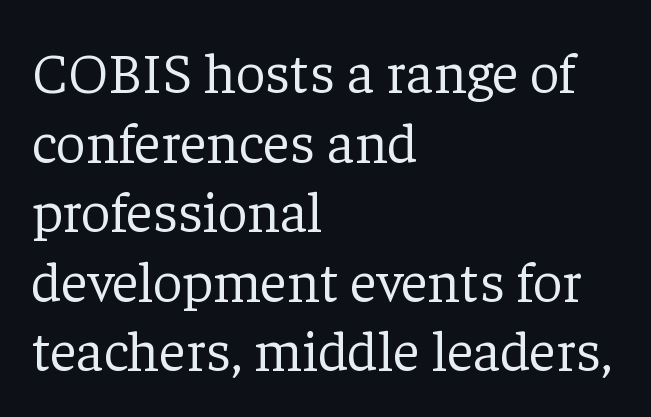
Each letter keeps its own natural width here, so spacing adapts to shape. The specimen omits any rule beneath the text block's lines. Stems and bowls with no extra thickness — not bold. A classic flush-left, rag-right setting is used for this passage. You could call the tracking neutral — neither tight nor loose. Italic? Not at all — the glyphs are vertical.
